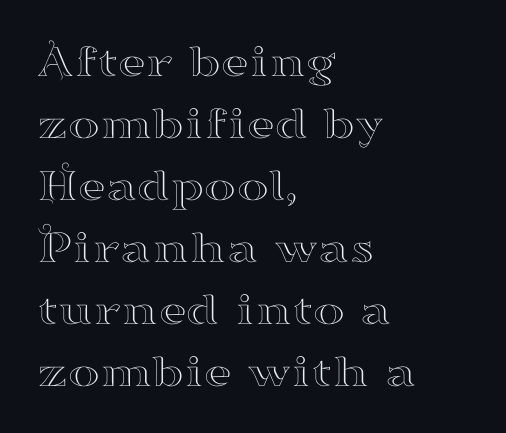
The image shows 48 px wide serif type, upright; set left-aligned, normal line spacing (1.29x), normal letter spacing, not underlined; high stroke contrast and a small x-height.
